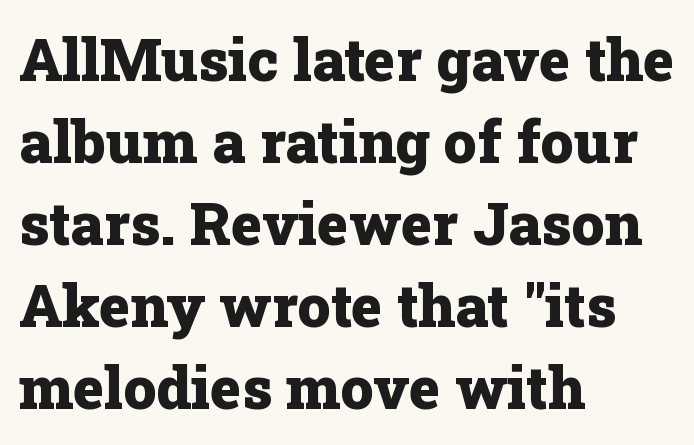
Observe the serifs anchoring each vertical stroke in this sample. Ordinary non-slanted type is in use. In terms of leading, this rendering sits right in the middle. The typesetter chose a ragged-right arrangement here. Typesetter's note: full bold, strokes at maximum text heaviness.
